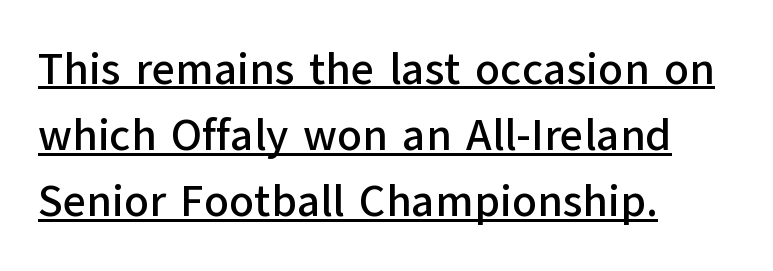
{"serif": "no", "italic": "no", "width": "normal", "stroke_contrast": "low", "x_height": "medium", "monospaced": "no", "underline": "yes", "align": "left", "line_spacing": "normal", "line_spacing_ratio": 1.47, "letter_spacing": "normal", "letter_spacing_em": 0.0, "glyph_px": 45}
